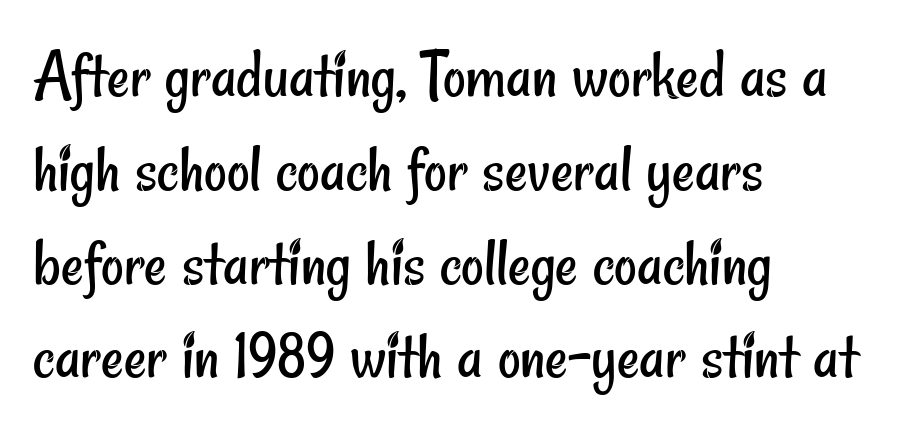
Q: Is the text bold? A: No.
Q: Is the typeface a serif or a sans-serif typeface? A: Sans-serif.
Q: Is the text underlined? A: No.
Q: How is the paragraph aligned? A: Left-aligned.
Q: Is the spacing between letters normal or unusually wide? A: Normal.
Q: Is the spacing between lines tight, normal or loose? A: Normal.
Q: Width (condensed, normal, or wide)? A: Condensed.
Q: Stroke contrast? A: Low.
Q: x-height? A: Small.
Q: Monospaced? A: No.
